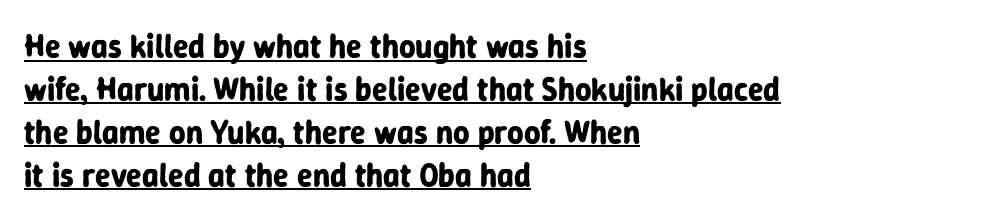
Q: Is the text bold? A: Yes.
Q: Is the text italic (slanted)? A: No, it is upright.
Q: Is the typeface a serif or a sans-serif typeface? A: Sans-serif.
Q: Is the text underlined? A: Yes.
Q: How is the paragraph aligned? A: Left-aligned.
Q: Is the spacing between letters normal or unusually wide? A: Normal.
Q: Is the spacing between lines tight, normal or loose? A: Normal.
Q: Width (condensed, normal, or wide)? A: Normal.
Q: Stroke contrast? A: Low.
Q: x-height? A: Medium.
Q: Monospaced? A: No.
